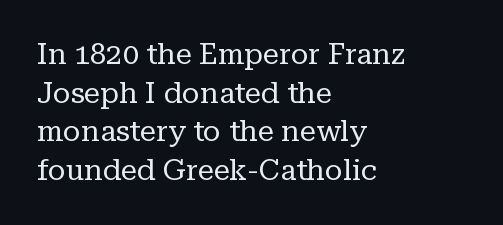
{"serif": "yes", "italic": "no", "bold": "no", "weight": "regular", "width": "normal", "stroke_contrast": "low", "x_height": "medium", "monospaced": "no", "underline": "no", "align": "left", "line_spacing": "normal", "line_spacing_ratio": 1.33, "letter_spacing": "normal", "letter_spacing_em": 0.0, "glyph_px": 29}
